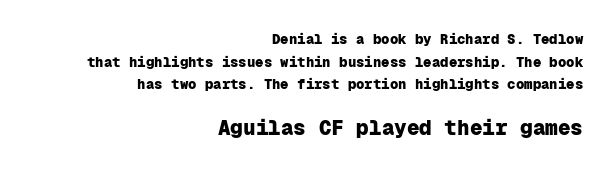
The font's upright variant was chosen for this text. Letter spacing: default. The block of text has a typical density, with ordinary space between rows. The area under the type is left untouched.
